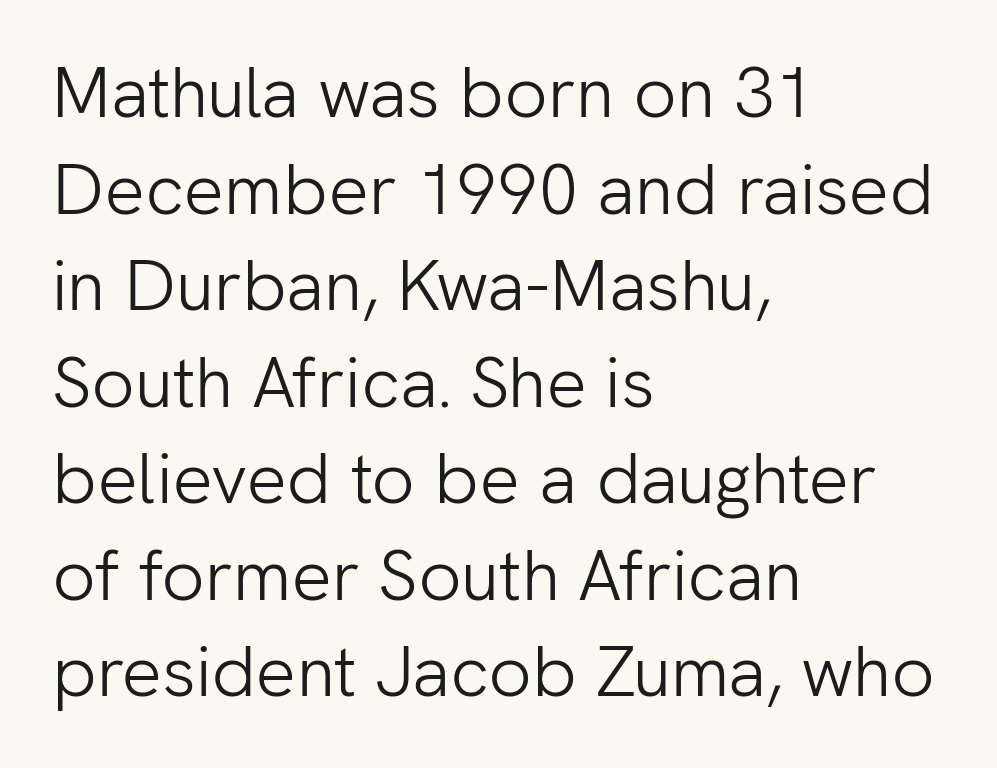
Q: Is the text bold? A: No.
Q: Is the text italic (slanted)? A: No, it is upright.
Q: Is the typeface a serif or a sans-serif typeface? A: Sans-serif.
Q: Is the text underlined? A: No.
Q: How is the paragraph aligned? A: Left-aligned.
Q: Is the spacing between letters normal or unusually wide? A: Normal.
Q: Is the spacing between lines tight, normal or loose? A: Normal.
Q: Width (condensed, normal, or wide)? A: Normal.
Q: Stroke contrast? A: Low.
Q: x-height? A: Medium.
Q: Monospaced? A: No.
